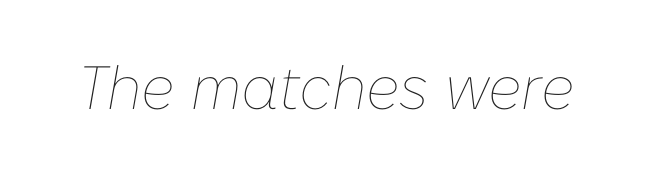
The image shows 61 px thin type, italic (leaning right); set normal letter spacing, not underlined; low stroke contrast and a medium x-height.
